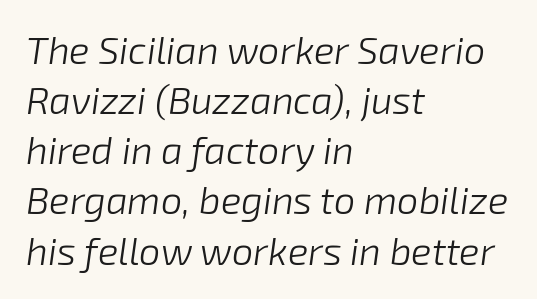
The image shows 38 px light type, italic (leaning right); set left-aligned, normal line spacing (1.32x), normal letter spacing, not underlined; low stroke contrast and a medium x-height.
